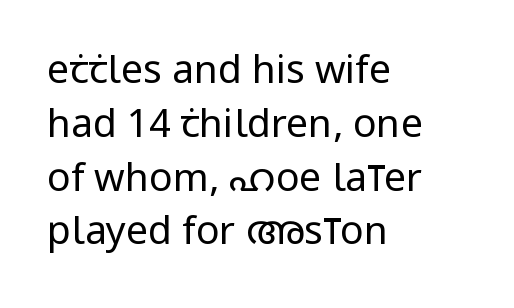
Q: Is the text bold? A: No.
Q: Is the text italic (slanted)? A: No, it is upright.
Q: Is the typeface a serif or a sans-serif typeface? A: Sans-serif.
Q: Is the text underlined? A: No.
Q: How is the paragraph aligned? A: Left-aligned.
Q: Is the spacing between letters normal or unusually wide? A: Normal.
Q: Is the spacing between lines tight, normal or loose? A: Normal.
Q: Width (condensed, normal, or wide)? A: Condensed.
Q: Stroke contrast? A: Low.
Q: x-height? A: Large.
Q: Monospaced? A: No.
